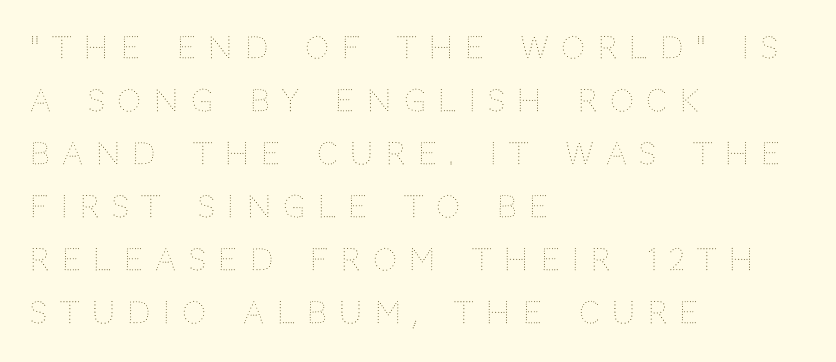
Q: Is the text bold? A: No.
Q: Is the text italic (slanted)? A: No, it is upright.
Q: Is the text underlined? A: No.
Q: How is the paragraph aligned? A: Left-aligned.
Q: Is the spacing between letters normal or unusually wide? A: Unusually wide.
Q: Width (condensed, normal, or wide)? A: Normal.
Q: Stroke contrast? A: Medium.
Q: x-height? A: Large.
Q: Monospaced? A: No.
